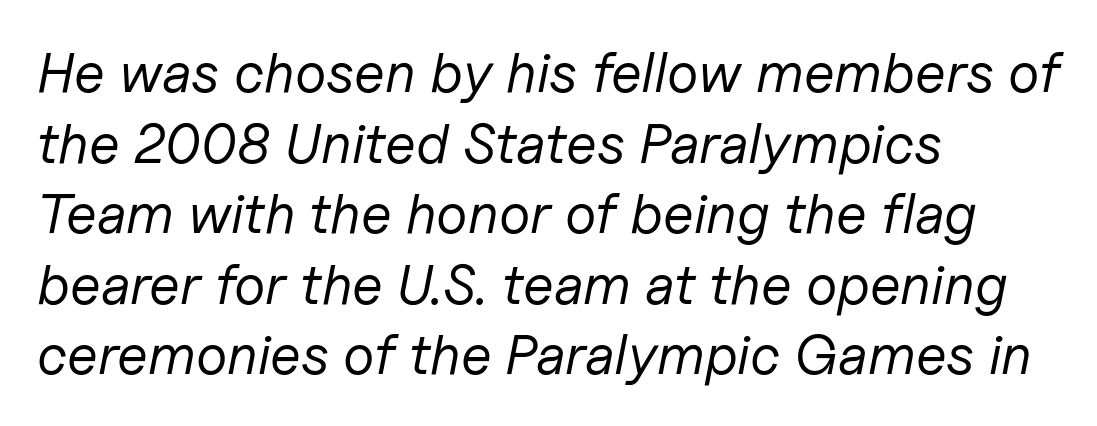
The image shows 56 px regular-weight type, italic (leaning right); set left-aligned, normal line spacing (1.26x), normal letter spacing, not underlined; low stroke contrast and a medium x-height.
